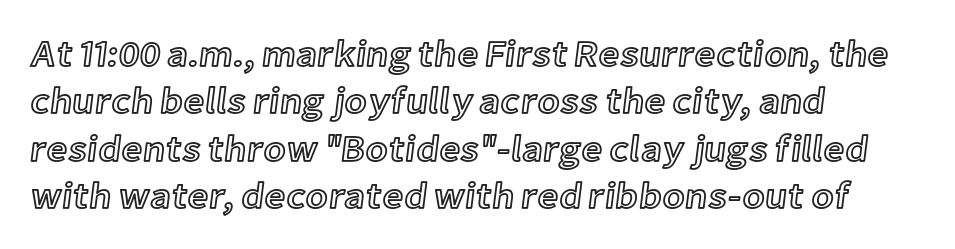
{"width": "normal", "x_height": "medium", "monospaced": "no", "underline": "no", "align": "left", "line_spacing": "normal", "line_spacing_ratio": 1.28, "letter_spacing": "normal", "letter_spacing_em": 0.0, "glyph_px": 37}
